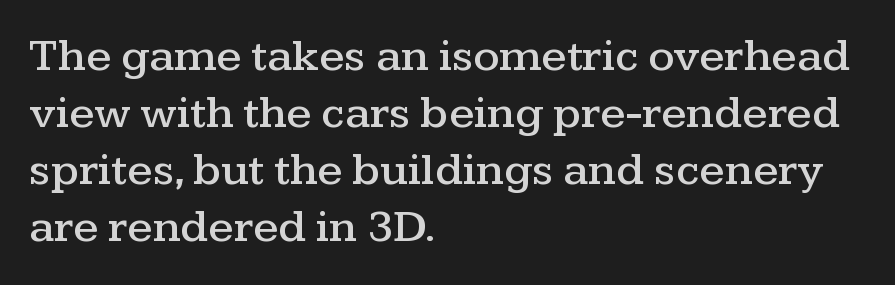
The image shows 46 px wide serif type, upright; set left-aligned, line spacing 1.24x, normal letter spacing, not underlined; medium stroke contrast and a medium x-height.
